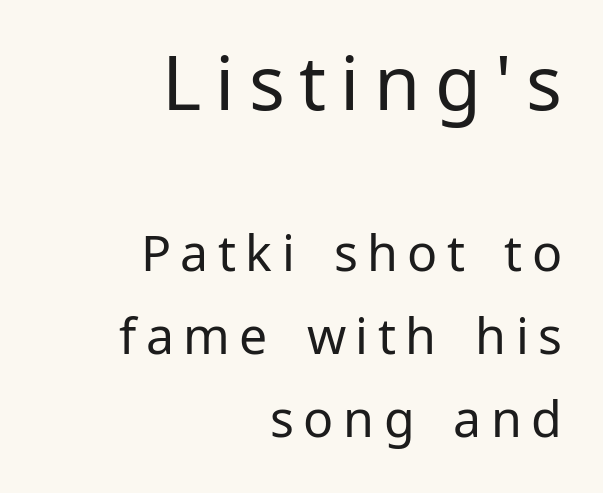
Q: Is the text bold? A: No.
Q: Is the text italic (slanted)? A: No, it is upright.
Q: Is the typeface a serif or a sans-serif typeface? A: Sans-serif.
Q: Is the text underlined? A: No.
Q: How is the paragraph aligned? A: Right-aligned.
Q: Is the spacing between lines tight, normal or loose? A: Normal.
Q: Which block of text is set in a larger size, the first (top) or the second (bottom)? A: The first (top) one.
Q: Width (condensed, normal, or wide)? A: Normal.
Q: Stroke contrast? A: Low.
Q: x-height? A: Medium.
Q: Monospaced? A: No.
